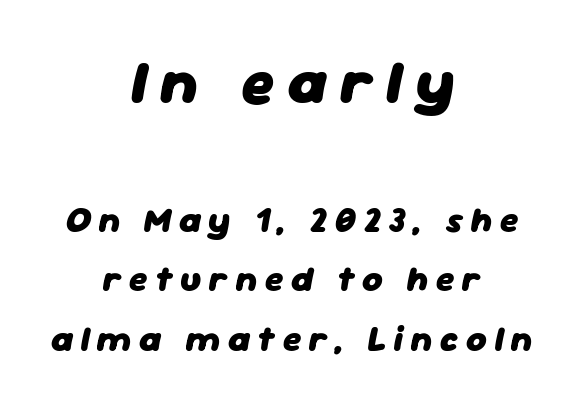
The image shows 62 px heavy type, italic (leaning right); set centered, line spacing 1.71x, unusually wide letter spacing (+0.21 em), not underlined; the first (top) block is 1.77x larger; low stroke contrast and a medium x-height.
